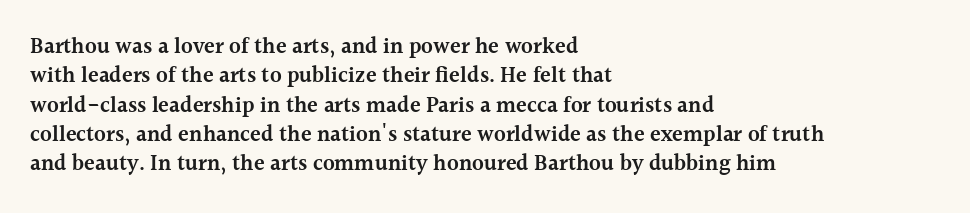
{"italic": "no", "bold": "semi", "underline": "no", "align": "left", "line_spacing": "normal", "line_spacing_ratio": 1.33, "letter_spacing": "normal", "letter_spacing_em": 0.0, "glyph_px": 22}
